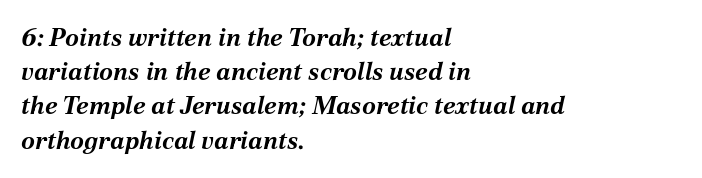
{"italic": "yes", "lean": "right", "slant_degrees": 12, "bold": "yes", "underline": "no", "align": "left", "line_spacing": "normal", "line_spacing_ratio": 1.37, "letter_spacing": "normal", "letter_spacing_em": 0.0, "glyph_px": 25}
